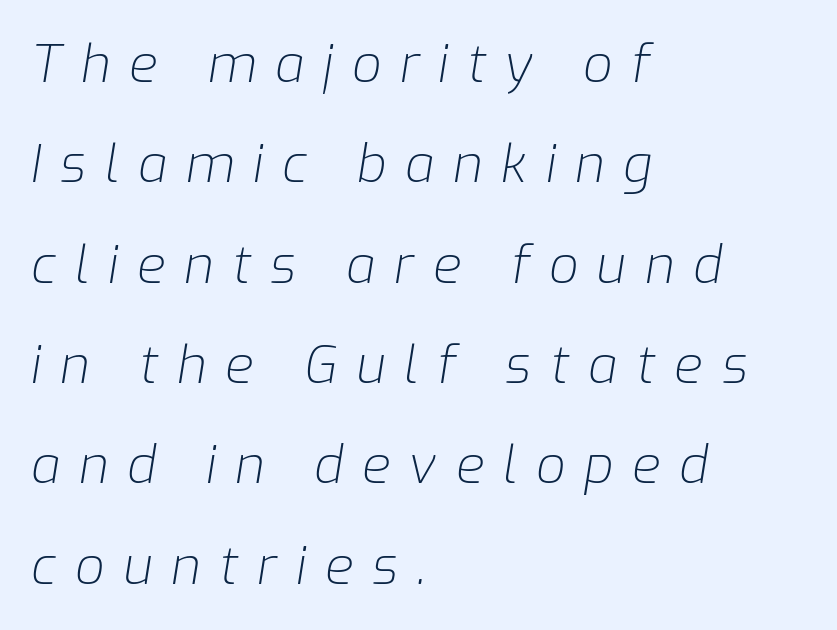
The image shows 52 px light type, italic (leaning right); set left-aligned, loose line spacing (1.93x), unusually wide letter spacing (+0.36 em), not underlined; low stroke contrast and a medium x-height.
